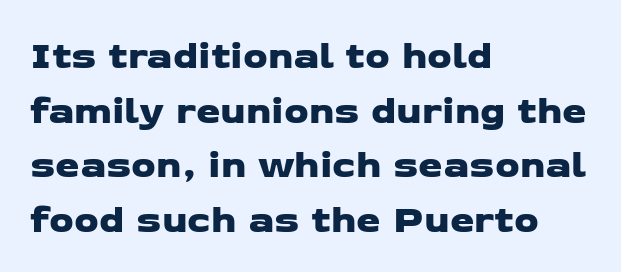
The image shows 39 px wide sans-serif type; set left-aligned, normal line spacing (1.4x), normal letter spacing, not underlined; low stroke contrast and a medium x-height.
